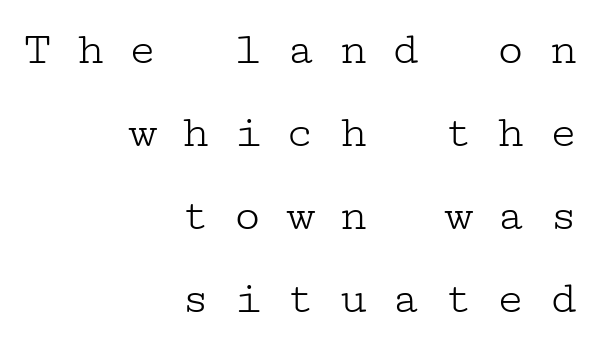
Q: Is the text bold? A: No.
Q: Is the text italic (slanted)? A: No, it is upright.
Q: Is the typeface a serif or a sans-serif typeface? A: Serif.
Q: Is the text underlined? A: No.
Q: How is the paragraph aligned? A: Right-aligned.
Q: Is the spacing between letters normal or unusually wide? A: Unusually wide.
Q: Width (condensed, normal, or wide)? A: Wide.
Q: Stroke contrast? A: Low.
Q: x-height? A: Medium.
